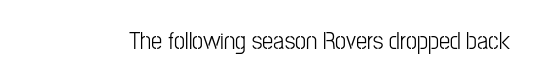
If you drew a line through each stem, it would be perfectly vertical. Characters follow at the spacing the type designer built in. The words here are not underlined.
